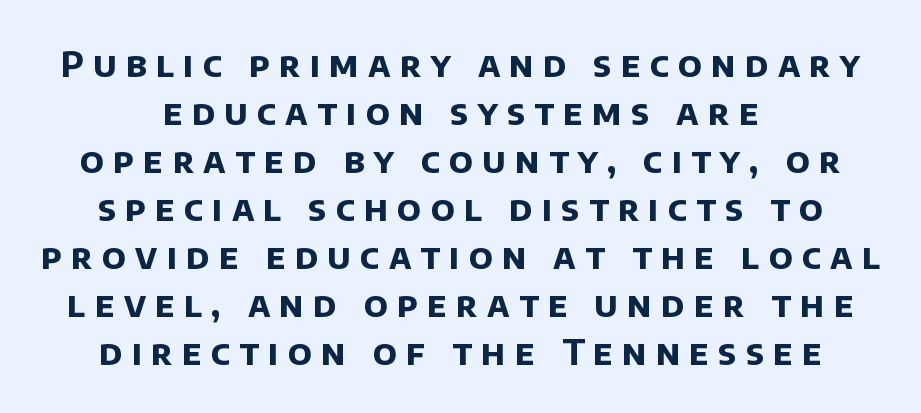
The image shows 35 px bold sans-serif type; set centered, normal line spacing (1.37x), unusually wide letter spacing (+0.26 em), not underlined; low stroke contrast and a large x-height.
